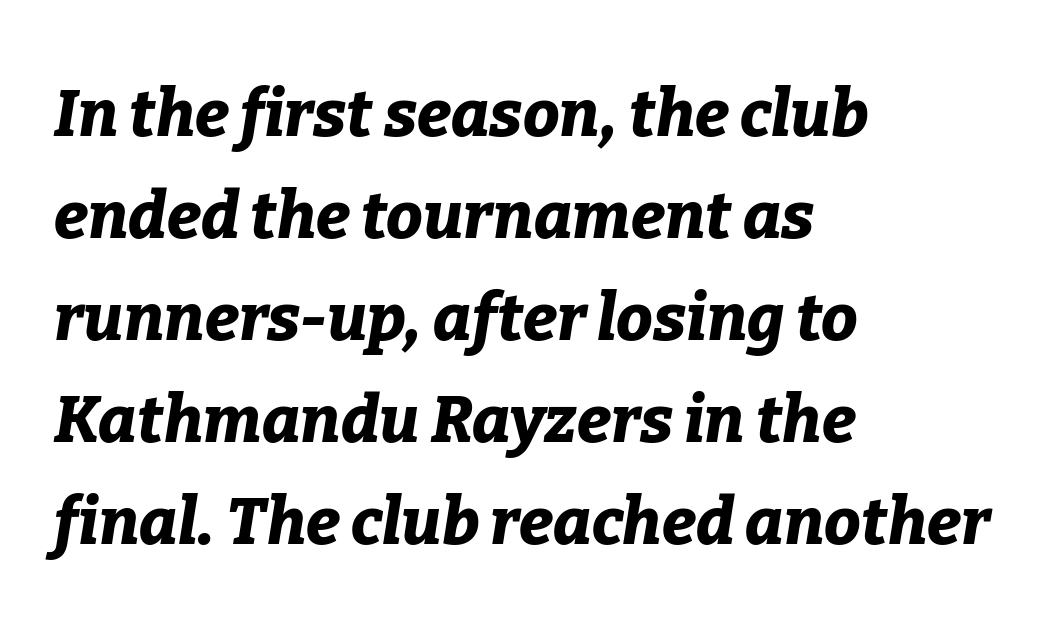
The image shows 65 px bold type, italic (leaning right); set left-aligned, normal line spacing (1.57x), normal letter spacing, not underlined; low stroke contrast and a medium x-height.
